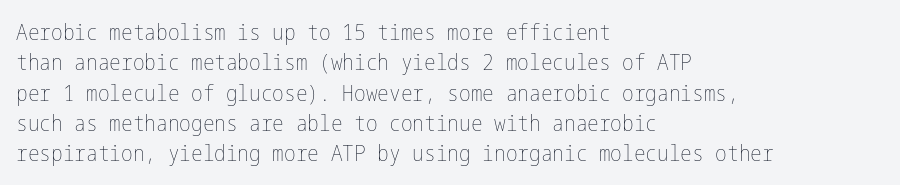
Q: Is the text bold? A: No.
Q: Is the text italic (slanted)? A: No, it is upright.
Q: Is the text underlined? A: No.
Q: How is the paragraph aligned? A: Left-aligned.
Q: Is the spacing between letters normal or unusually wide? A: Normal.
Q: Is the spacing between lines tight, normal or loose? A: Normal.
